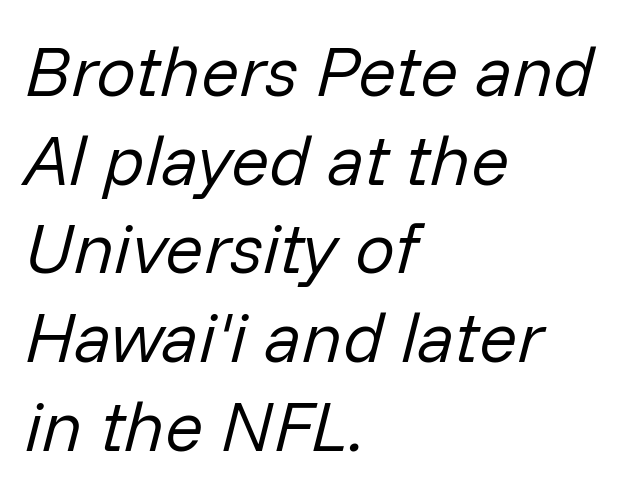
Is this a heavy cut? Hardly; it is regular or lighter. The passage shown is typed in a proportional face where columns would drift. Whoever set this chose a conventional vertical rhythm. The lines are quadded left.
